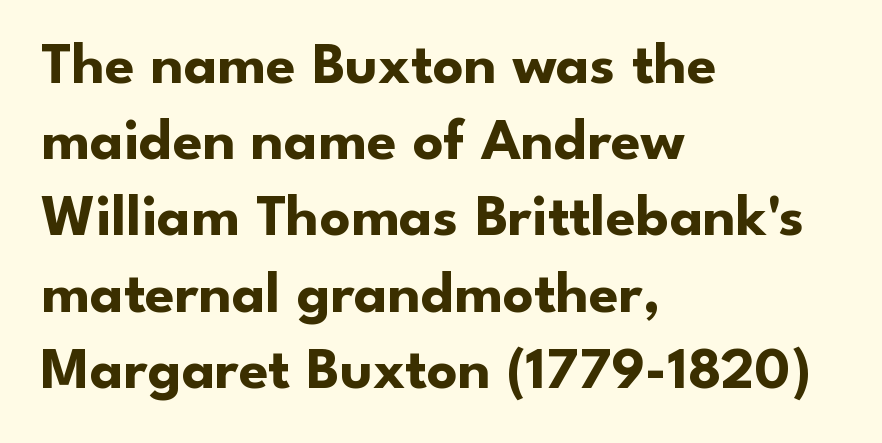
Q: Is the text bold? A: Yes.
Q: Is the text italic (slanted)? A: No, it is upright.
Q: Is the typeface a serif or a sans-serif typeface? A: Sans-serif.
Q: Is the text underlined? A: No.
Q: How is the paragraph aligned? A: Left-aligned.
Q: Is the spacing between letters normal or unusually wide? A: Normal.
Q: Is the spacing between lines tight, normal or loose? A: Normal.
Q: Width (condensed, normal, or wide)? A: Normal.
Q: Stroke contrast? A: Low.
Q: x-height? A: Small.
Q: Monospaced? A: No.
